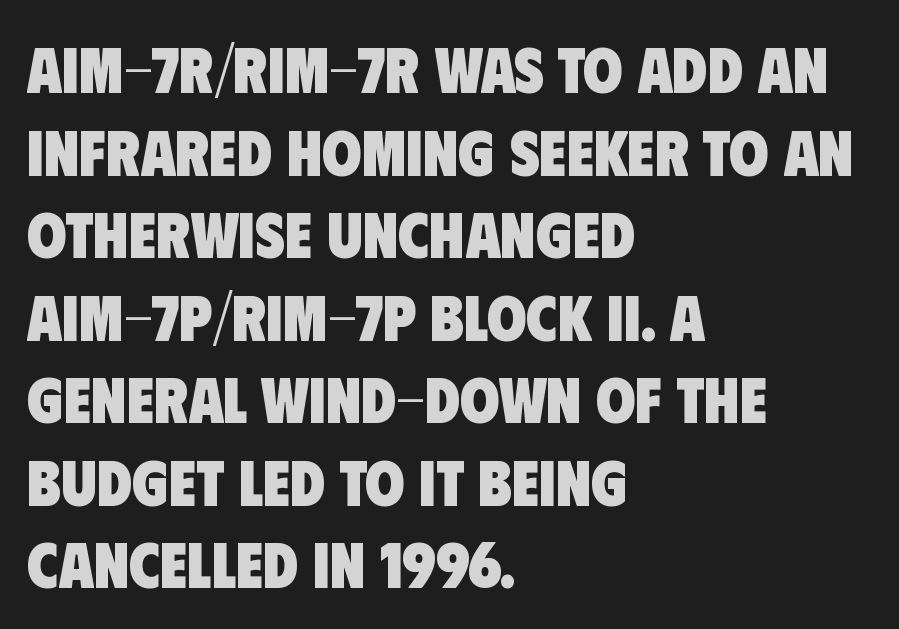
The typeface chosen for these lines omits serifs. Think of a printed novel: that variable character pitch is what you see here. Anything drawn beneath the words? Only blank space. Visually the block forms a straight wall on the left and a jagged coastline on the right. Students, observe: this is what conventionally led text looks like.
